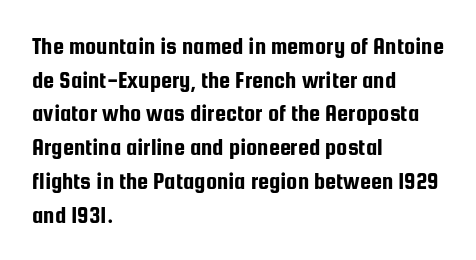
{"italic": "no", "underline": "no", "align": "left", "line_spacing": "normal", "line_spacing_ratio": 1.35, "letter_spacing": "normal", "letter_spacing_em": 0.0, "glyph_px": 25}
